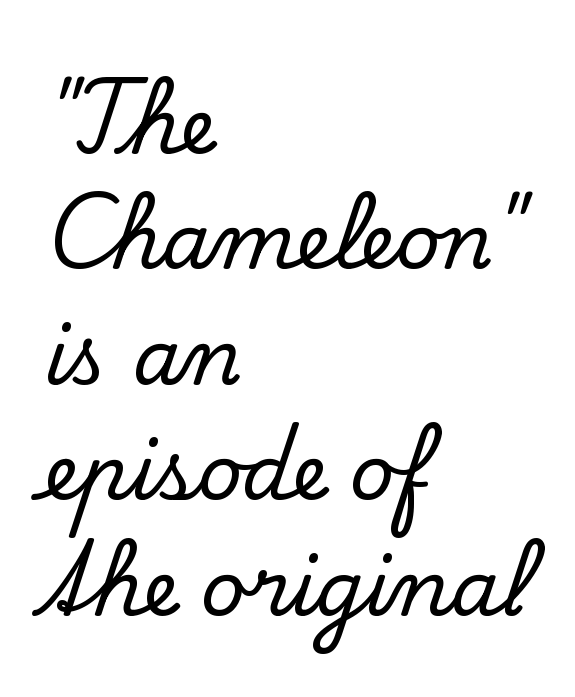
Q: Is the text italic (slanted)? A: Yes.
Q: Is the typeface a serif or a sans-serif typeface? A: Serif.
Q: Is the text underlined? A: No.
Q: How is the paragraph aligned? A: Left-aligned.
Q: Is the spacing between letters normal or unusually wide? A: Normal.
Q: Is the spacing between lines tight, normal or loose? A: Normal.
Q: Width (condensed, normal, or wide)? A: Normal.
Q: Stroke contrast? A: Low.
Q: x-height? A: Small.
Q: Monospaced? A: No.
